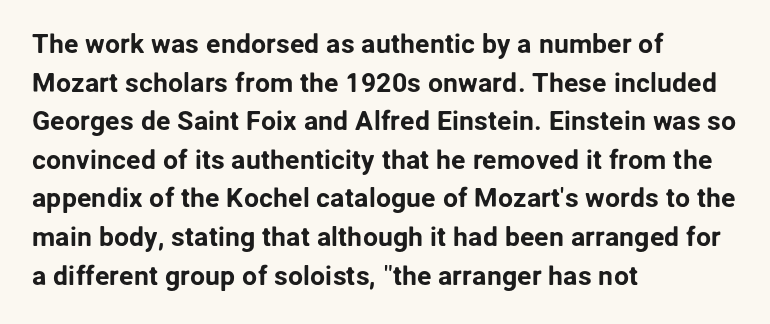
Tracking value appears to be zero — textbook default spacing. The font's upright variant was chosen for this text. Alignment: flush left. Rows of type keep a routine distance in the vertical direction. This rendering features lettering with no underline.
